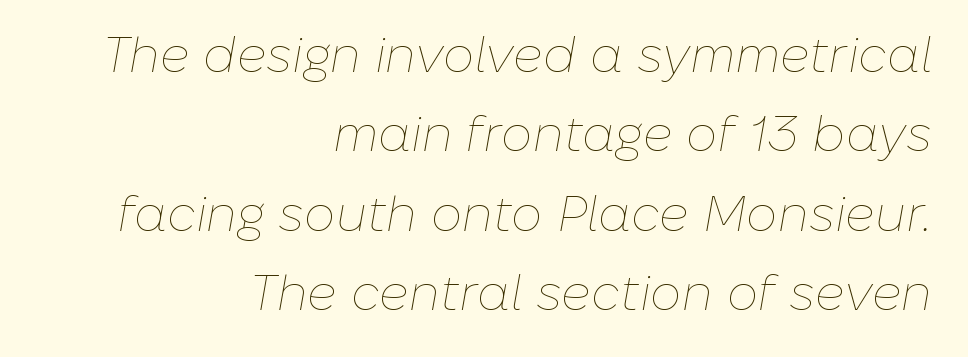
These lines are rendered in a variable-pitch font. The space between consecutive lines is moderate. The face looks like a standard text weight, possibly lighter. Horizontal alignment here is rightward, an uncommon choice for prose.
